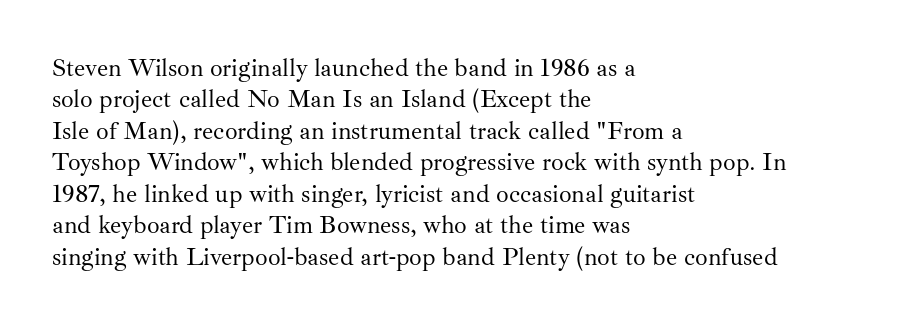
The image shows 25 px text type, upright; set left-aligned, normal line spacing (1.26x), normal letter spacing, not underlined.
